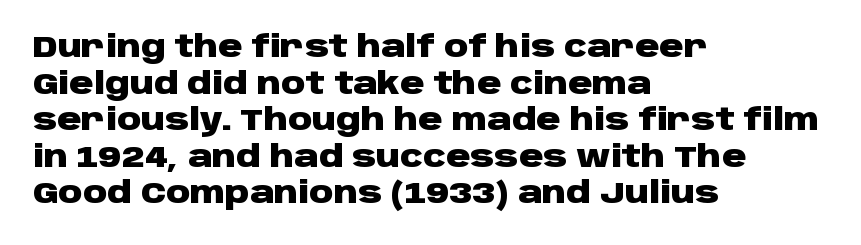
Students, note that the glyphs here touch the page at normal intervals. What weight is shown? A full bold with thick strokes. One-word summary of the alignment: left. The passage shown is typeset with a sans-serif family. The gap between lines stays unmarked.
